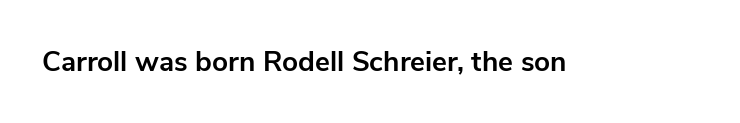
The passage shown is emphatically bold. Observe the ordinary spacing: letters are neighbours, not strangers. Spacing verdict: proportional, widths tailored to each character. The designer went with a sans here, leaving each stem footless. Rule under the text: the space is simply empty.
